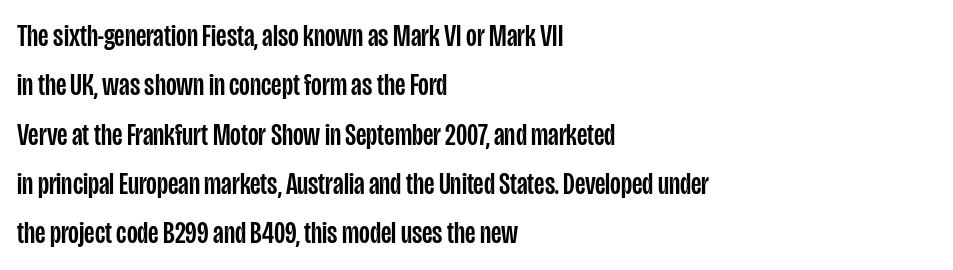
The image shows 31 px condensed sans-serif type, upright; set left-aligned, normal line spacing (1.59x), normal letter spacing, not underlined; low stroke contrast and a large x-height.
